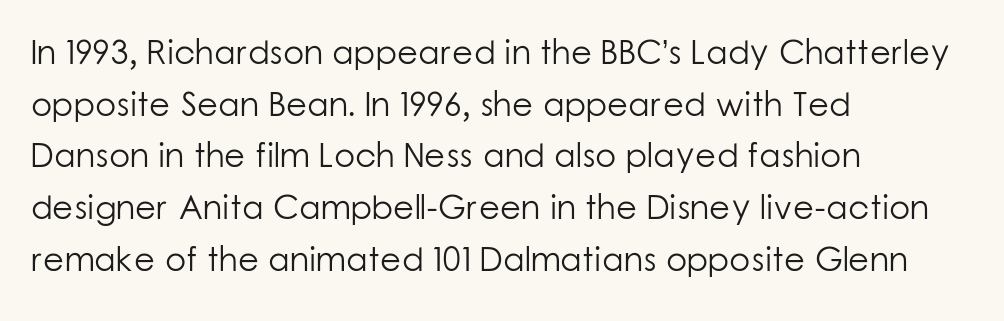
Q: Is the text bold? A: No.
Q: Is the text italic (slanted)? A: No, it is upright.
Q: Is the typeface a serif or a sans-serif typeface? A: Sans-serif.
Q: Is the text underlined? A: No.
Q: How is the paragraph aligned? A: Left-aligned.
Q: Is the spacing between letters normal or unusually wide? A: Normal.
Q: Is the spacing between lines tight, normal or loose? A: Normal.
Q: Width (condensed, normal, or wide)? A: Normal.
Q: Stroke contrast? A: Low.
Q: x-height? A: Medium.
Q: Monospaced? A: No.
